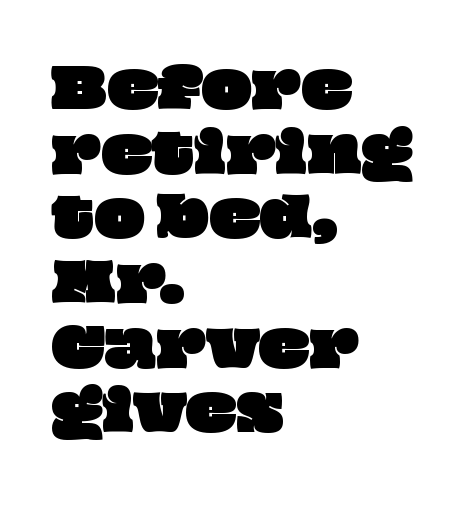
{"width": "wide", "stroke_contrast": "low", "x_height": "large", "monospaced": "no", "underline": "no", "align": "left", "line_spacing_ratio": 1.22, "letter_spacing": "normal", "letter_spacing_em": 0.0, "glyph_px": 53}
